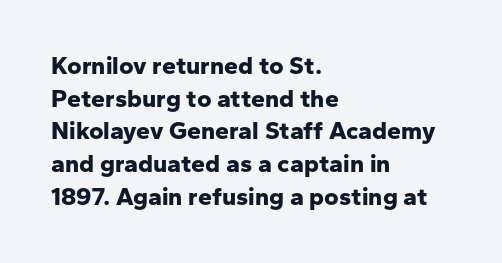
{"italic": "no", "bold": "yes", "underline": "no", "align": "left", "line_spacing": "normal", "line_spacing_ratio": 1.31, "letter_spacing": "normal", "letter_spacing_em": 0.0, "glyph_px": 25}
